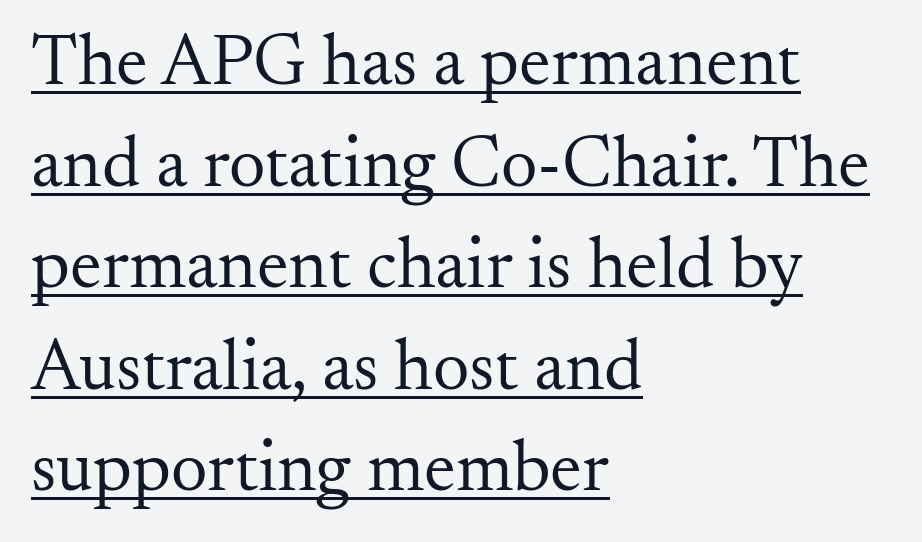
Q: Is the text bold? A: No.
Q: Is the text italic (slanted)? A: No, it is upright.
Q: Is the typeface a serif or a sans-serif typeface? A: Serif.
Q: Is the text underlined? A: Yes.
Q: How is the paragraph aligned? A: Left-aligned.
Q: Is the spacing between letters normal or unusually wide? A: Normal.
Q: Is the spacing between lines tight, normal or loose? A: Normal.
Q: Width (condensed, normal, or wide)? A: Normal.
Q: Stroke contrast? A: Medium.
Q: x-height? A: Small.
Q: Monospaced? A: No.
